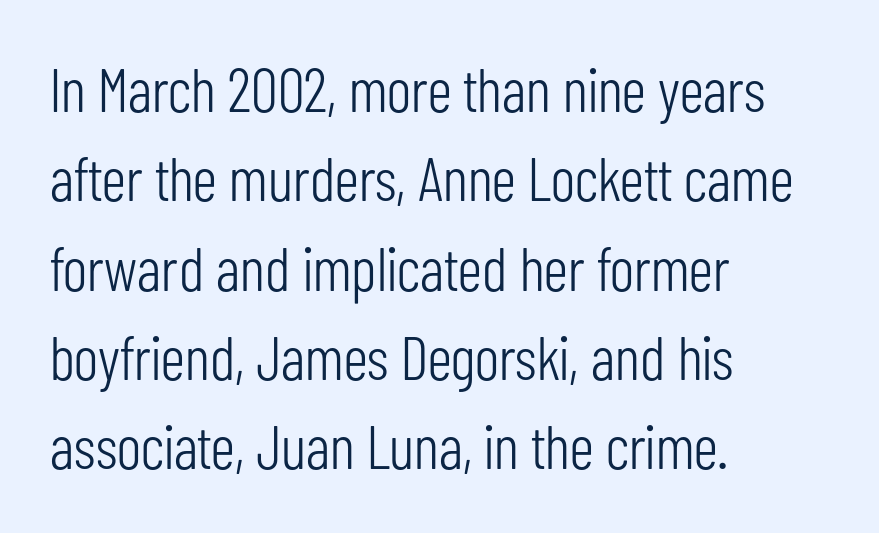
The passage shown is typed in a proportional face where columns would drift. The strip under each line holds only bare page. The rendering keeps characters at their native spacing. The rendering anchors every line to the left-hand side.
